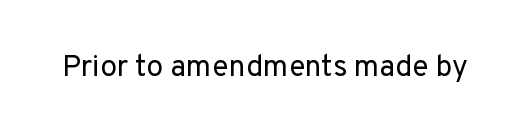
The image shows 30 px regular-weight sans-serif type, upright; set normal letter spacing, not underlined; low stroke contrast and a medium x-height.
